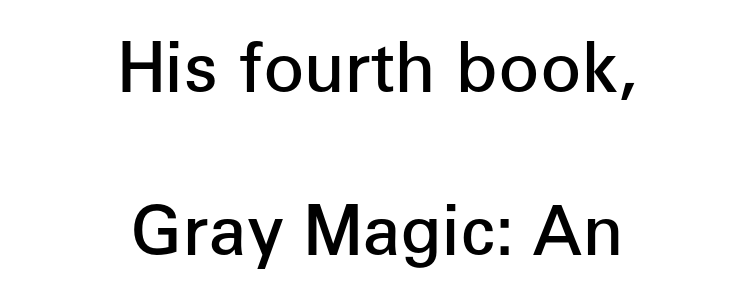
The letters are semibold — heavier than regular but short of a full bold. Underline: absent. Caption: multi-line text, centered on the measure. The letters advance in unequal steps, a hallmark of proportional type. Do the letters lean? They stand straight. Grotesque or geometric, the face here clearly has no serifs.
